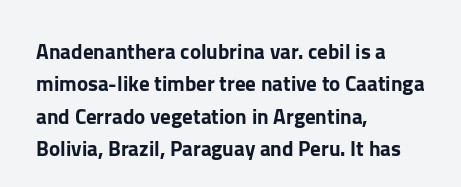
Q: Is the text italic (slanted)? A: No, it is upright.
Q: Is the text underlined? A: No.
Q: How is the paragraph aligned? A: Left-aligned.
Q: Is the spacing between letters normal or unusually wide? A: Normal.
Q: Is the spacing between lines tight, normal or loose? A: Normal.
